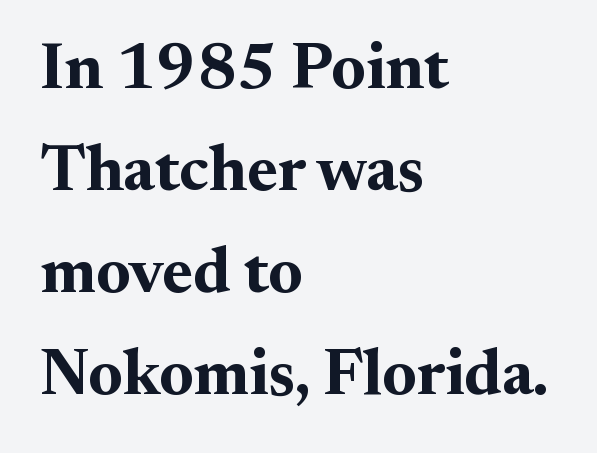
Q: Is the text bold? A: Yes.
Q: Is the text italic (slanted)? A: No, it is upright.
Q: Is the typeface a serif or a sans-serif typeface? A: Serif.
Q: Is the text underlined? A: No.
Q: How is the paragraph aligned? A: Left-aligned.
Q: Is the spacing between letters normal or unusually wide? A: Normal.
Q: Is the spacing between lines tight, normal or loose? A: Normal.
Q: Width (condensed, normal, or wide)? A: Normal.
Q: Stroke contrast? A: Medium.
Q: x-height? A: Small.
Q: Monospaced? A: No.
